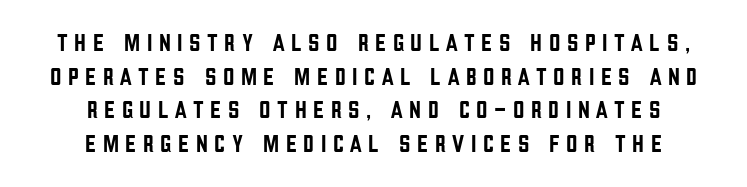
These lines were composed using upright roman letters. Unmarked baselines from the first word to the last. Letter spacing: wide. Short and long lines alike share a common midpoint. Summary of vertical rhythm: regular, with standard interline spacing.
